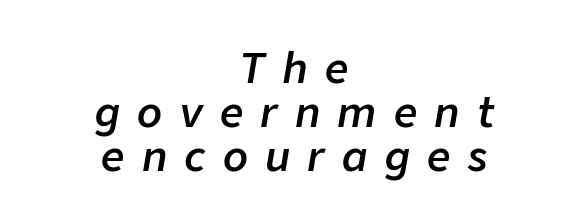
{"italic": "yes", "lean": "right", "slant_degrees": 9, "bold": "semi", "weight": "semibold", "width": "normal", "stroke_contrast": "low", "x_height": "medium", "monospaced": "no", "underline": "no", "align": "center", "line_spacing": "tight", "line_spacing_ratio": 1.07, "letter_spacing": "wide", "letter_spacing_em": 0.42, "glyph_px": 41}
